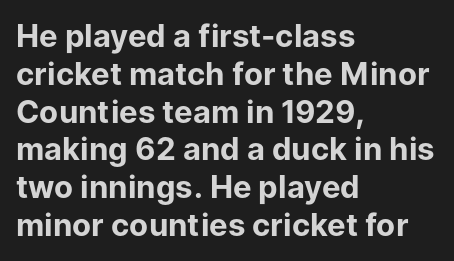
Q: Is the text bold? A: Yes.
Q: Is the text italic (slanted)? A: No, it is upright.
Q: Is the typeface a serif or a sans-serif typeface? A: Sans-serif.
Q: Is the text underlined? A: No.
Q: How is the paragraph aligned? A: Left-aligned.
Q: Is the spacing between letters normal or unusually wide? A: Normal.
Q: Width (condensed, normal, or wide)? A: Normal.
Q: Stroke contrast? A: Low.
Q: x-height? A: Medium.
Q: Monospaced? A: No.
